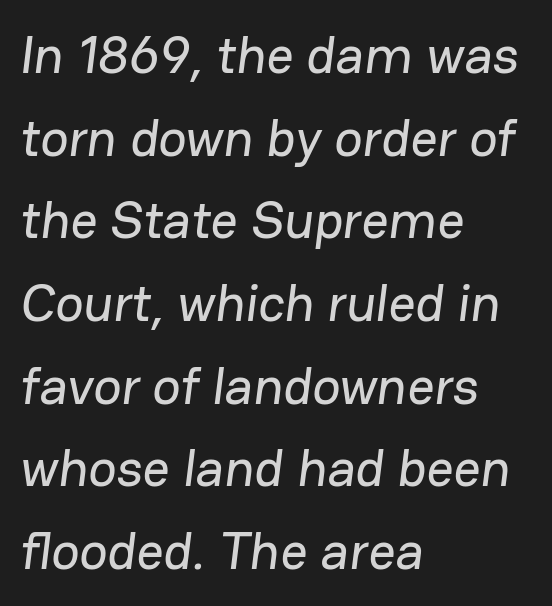
Q: Is the typeface a serif or a sans-serif typeface? A: Sans-serif.
Q: Is the text underlined? A: No.
Q: How is the paragraph aligned? A: Left-aligned.
Q: Is the spacing between letters normal or unusually wide? A: Normal.
Q: Is the spacing between lines tight, normal or loose? A: Normal.
Q: Width (condensed, normal, or wide)? A: Normal.
Q: Stroke contrast? A: Low.
Q: x-height? A: Medium.
Q: Monospaced? A: No.
